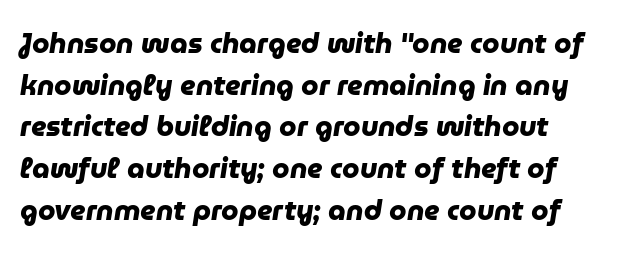
Is the letter spacing exaggerated? No — it looks like the ordinary default. Only glyphs here, with clear space below each row. The rendering shows plain stroke endings on the letterforms — a sans-serif design. The ragged edge is on the right, which tells us the setting is flush left.
